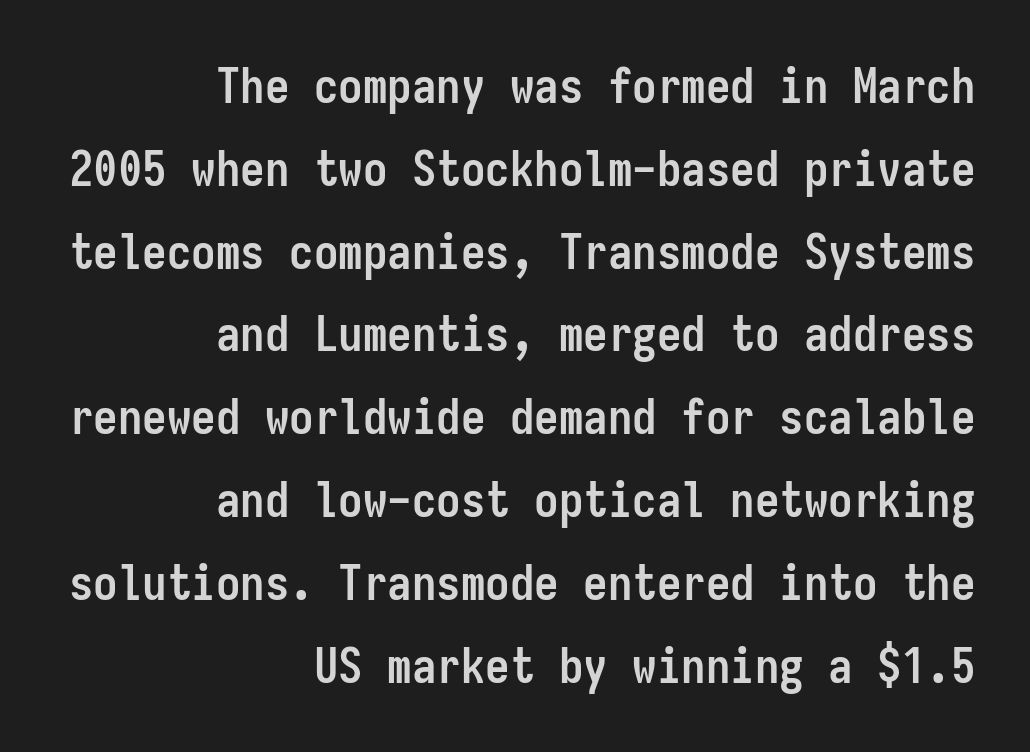
Q: Is the text bold? A: Yes.
Q: Is the text italic (slanted)? A: No, it is upright.
Q: Is the typeface a serif or a sans-serif typeface? A: Sans-serif.
Q: Is the text underlined? A: No.
Q: How is the paragraph aligned? A: Right-aligned.
Q: Is the spacing between letters normal or unusually wide? A: Normal.
Q: Is the spacing between lines tight, normal or loose? A: Normal.
Q: Width (condensed, normal, or wide)? A: Condensed.
Q: Stroke contrast? A: Low.
Q: x-height? A: Medium.
Q: Monospaced? A: Yes.
